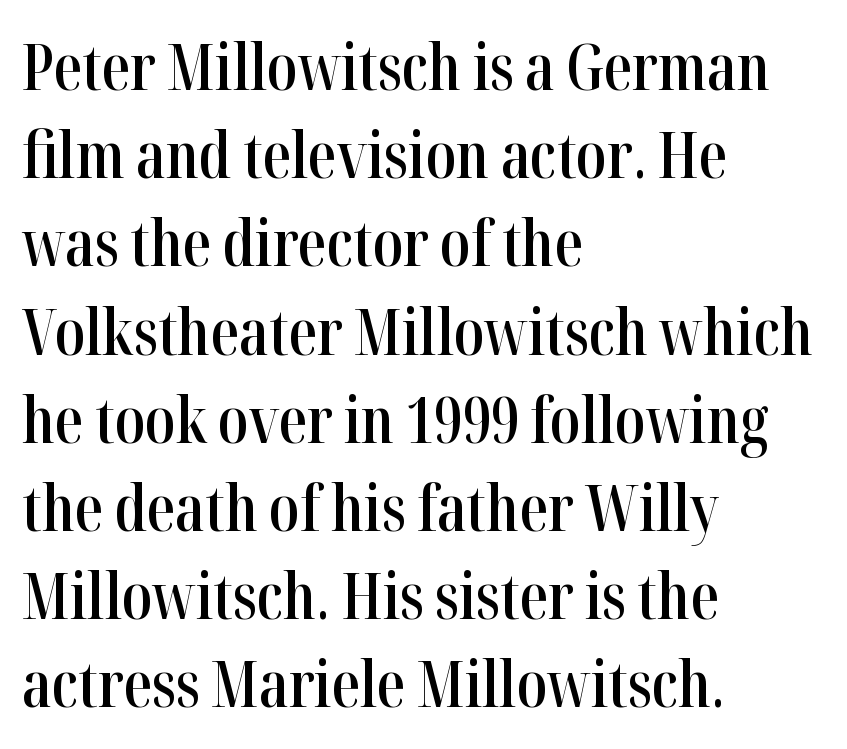
Q: Is the text bold? A: Semi-bold.
Q: Is the text italic (slanted)? A: No, it is upright.
Q: Is the typeface a serif or a sans-serif typeface? A: Serif.
Q: Is the text underlined? A: No.
Q: How is the paragraph aligned? A: Left-aligned.
Q: Is the spacing between letters normal or unusually wide? A: Normal.
Q: Is the spacing between lines tight, normal or loose? A: Normal.
Q: Width (condensed, normal, or wide)? A: Condensed.
Q: Stroke contrast? A: High.
Q: x-height? A: Medium.
Q: Monospaced? A: No.
